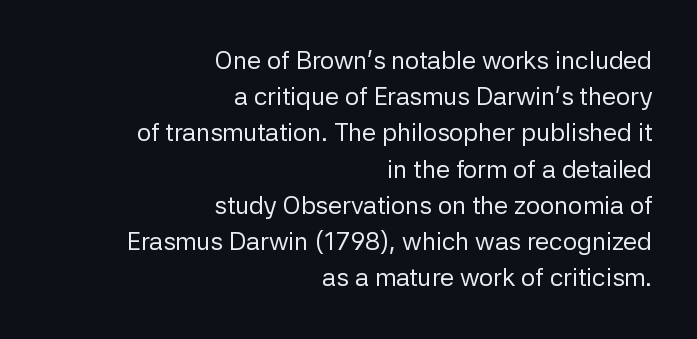
Compared with a flush-left layout, this one pins lines to the opposite, right side. Posture: straight, roman, zero tilt. The vertical gap from one line to the next is medium. Weight: regular or lighter. In terms of letterspacing, this is plain default setting. Type without underlining.
